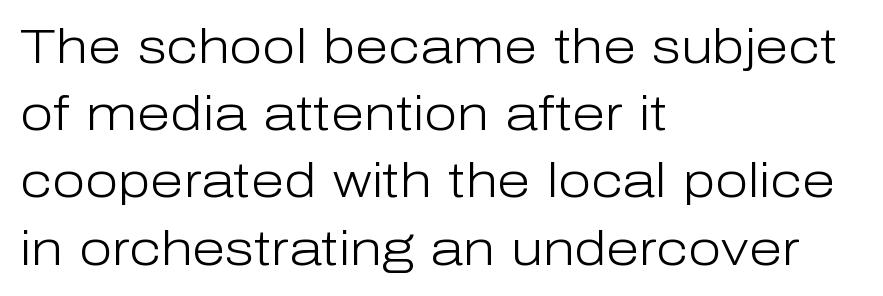
Stroke mass is kept to a normal reading level or below. The passage shown is typed in a proportional face where columns would drift. The strip under each line holds only bare page. This is roman type, the default non-slanted kind.
